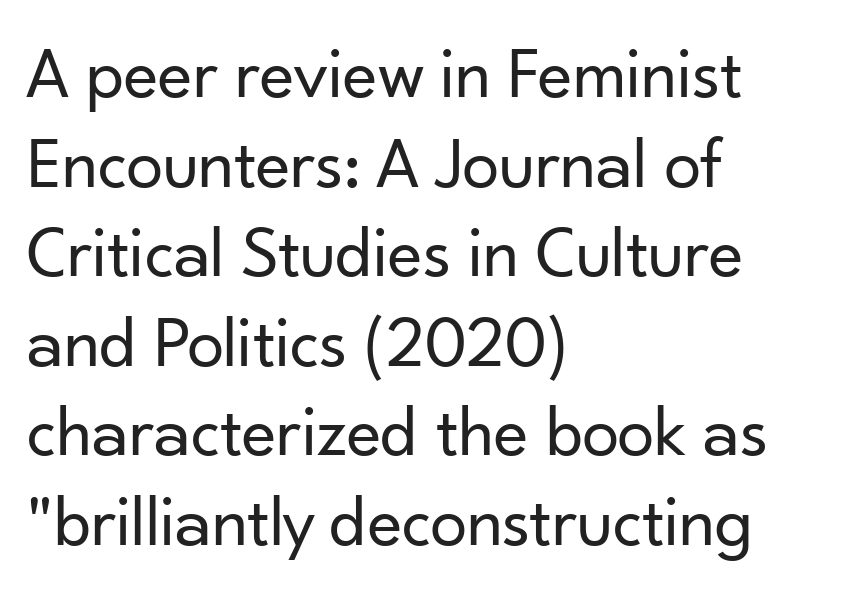
Q: Is the text bold? A: No.
Q: Is the text italic (slanted)? A: No, it is upright.
Q: Is the typeface a serif or a sans-serif typeface? A: Sans-serif.
Q: Is the text underlined? A: No.
Q: How is the paragraph aligned? A: Left-aligned.
Q: Is the spacing between letters normal or unusually wide? A: Normal.
Q: Width (condensed, normal, or wide)? A: Normal.
Q: Stroke contrast? A: Low.
Q: x-height? A: Small.
Q: Monospaced? A: No.
